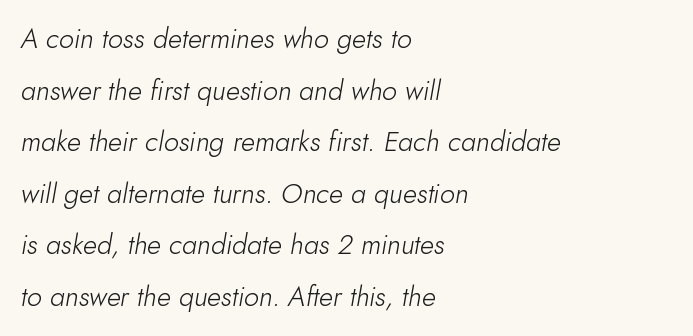
Horizontal alignment here is leftward, the default for most running prose. On a weight scale, this lands at 450 or below. Anything drawn beneath the words? Only blank space. Successive baselines arrive slowly, with a big drop between each.
